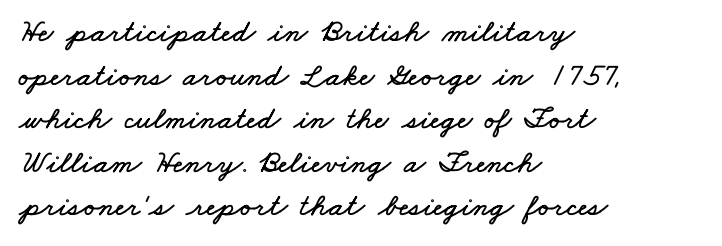
The image shows 32 px wide type; set left-aligned, normal line spacing (1.36x), normal letter spacing, not underlined; low stroke contrast and a small x-height.
